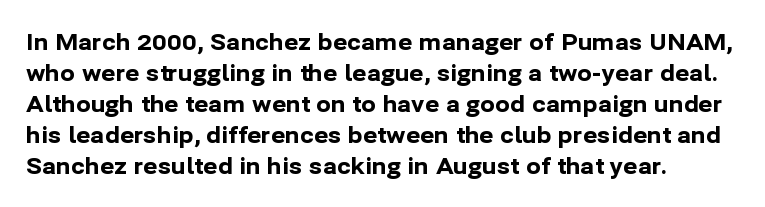
Ordinary non-slanted type is in use. The space between consecutive lines is moderate. The strokes are fattened all the way to bold. No extra tracking has been applied to these lines. Quick note: underline off. The typesetter chose a ragged-right arrangement here.
